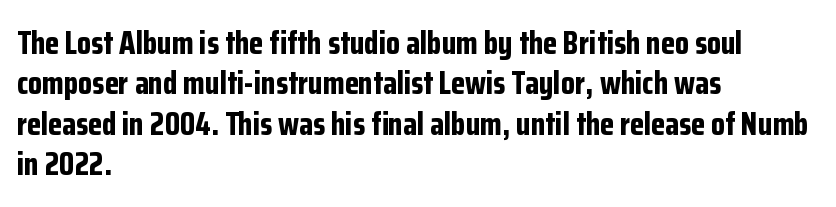
{"serif": "no", "italic": "no", "bold": "yes", "weight": "bold", "width": "condensed", "stroke_contrast": "low", "x_height": "medium", "monospaced": "no", "underline": "no", "align": "left", "line_spacing": "normal", "line_spacing_ratio": 1.26, "letter_spacing": "normal", "letter_spacing_em": 0.0, "glyph_px": 32}
